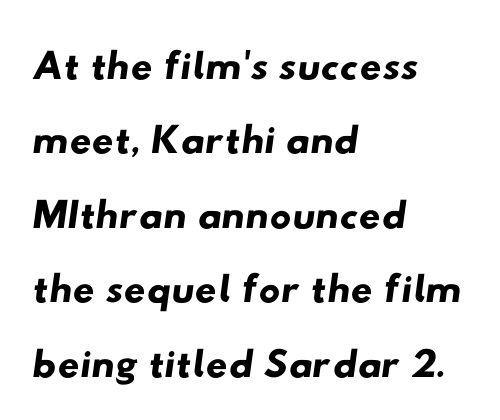
{"serif": "no", "width": "wide", "stroke_contrast": "low", "x_height": "small", "monospaced": "no", "underline": "no", "align": "left", "line_spacing_ratio": 1.24, "letter_spacing": "normal", "letter_spacing_em": 0.0, "glyph_px": 60}
